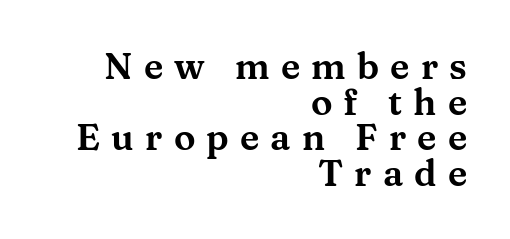
The image shows 36 px wide serif type, upright; set right-aligned, tight line spacing (0.99x), unusually wide letter spacing (+0.31 em), not underlined; medium stroke contrast and a medium x-height.
